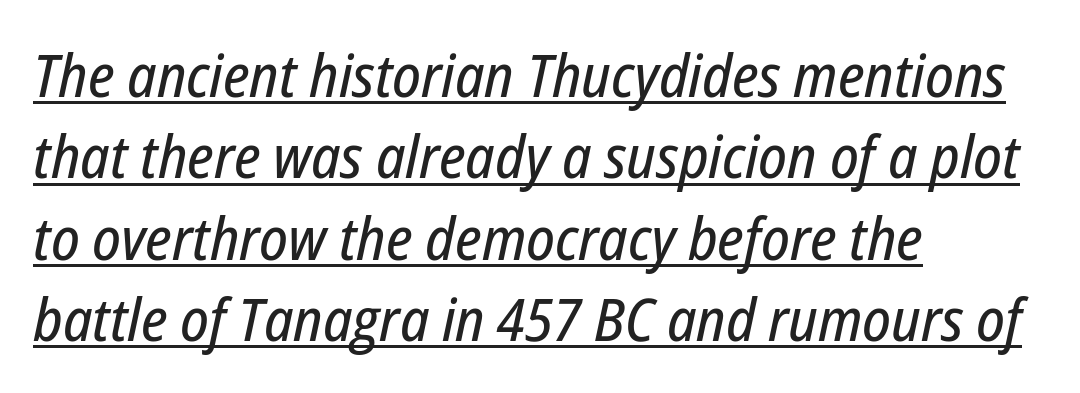
These lines keep a tight, regular rhythm from letter to letter. All the whitespace from short lines collects on the right. The glyphs are accompanied by a horizontal stroke just below them. The text carries the slant typical of an italic or oblique font. How would I describe the line gaps? Plain and ordinary. Varying glyph widths throughout — classic text-font behaviour.
